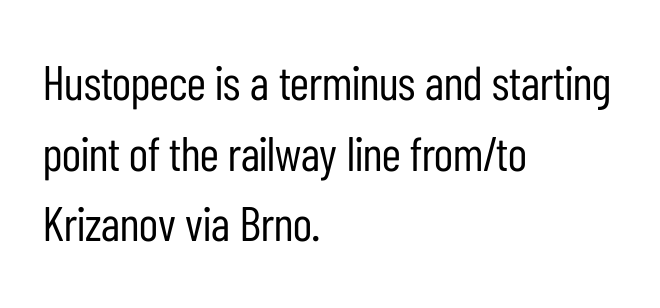
The typesetting does not lean heavy: it is not bold. The zone under the glyphs is completely vacant. A normal amount of white space separates one row of letters from the next. Here the designer chose a conventional face with non-uniform glyph widths. Compared with a centered layout, this one pins lines to the left instead.
